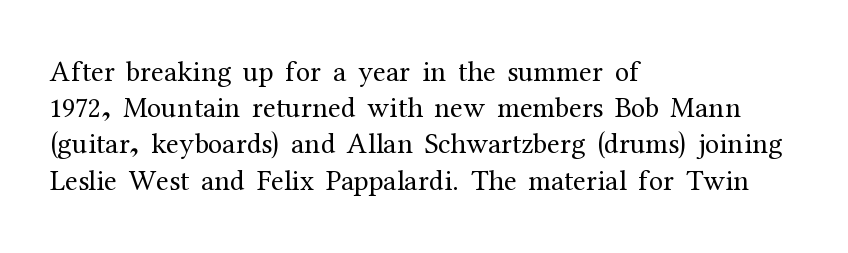
Q: Is the text bold? A: No.
Q: Is the text italic (slanted)? A: No, it is upright.
Q: Is the typeface a serif or a sans-serif typeface? A: Serif.
Q: Is the text underlined? A: No.
Q: How is the paragraph aligned? A: Left-aligned.
Q: Is the spacing between letters normal or unusually wide? A: Normal.
Q: Is the spacing between lines tight, normal or loose? A: Normal.
Q: Width (condensed, normal, or wide)? A: Normal.
Q: Stroke contrast? A: Medium.
Q: x-height? A: Medium.
Q: Monospaced? A: No.
